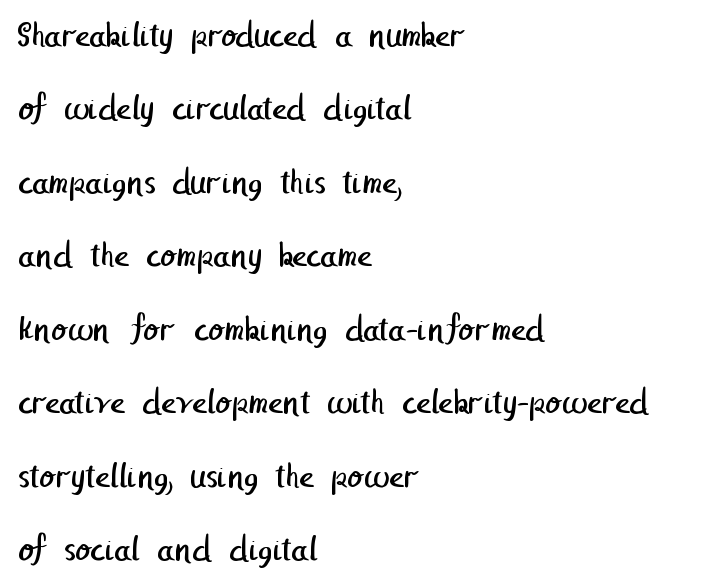
Q: Is the text bold? A: No.
Q: Is the typeface a serif or a sans-serif typeface? A: Sans-serif.
Q: Is the text underlined? A: No.
Q: How is the paragraph aligned? A: Left-aligned.
Q: Is the spacing between letters normal or unusually wide? A: Normal.
Q: Is the spacing between lines tight, normal or loose? A: Loose.
Q: Width (condensed, normal, or wide)? A: Normal.
Q: Stroke contrast? A: Low.
Q: x-height? A: Medium.
